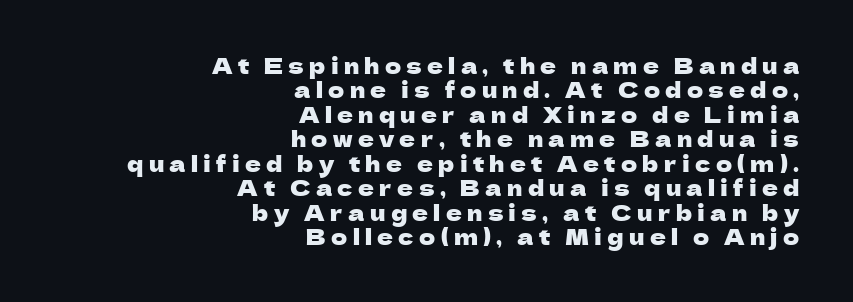
Ascenders rise straight up at ninety degrees. The passage shown is not underscored anywhere. Students, note that the glyphs here are deliberately spaced far apart. The space between consecutive lines is stingy. Teacher's note: observe the even right margin — that is flush-right alignment.
